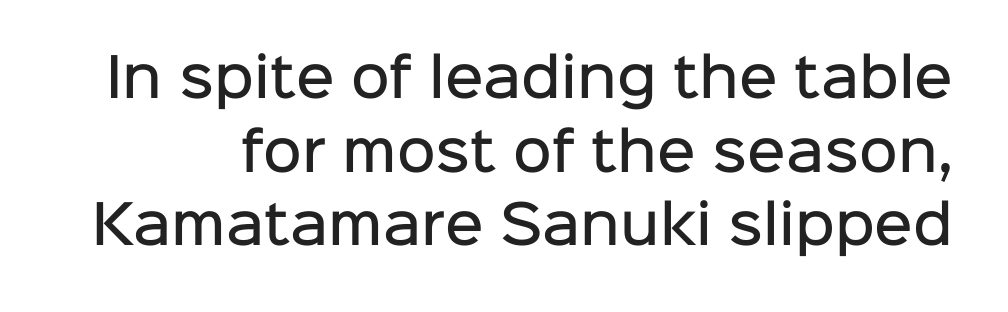
Q: Is the text bold? A: Semi-bold.
Q: Is the text italic (slanted)? A: No, it is upright.
Q: Is the typeface a serif or a sans-serif typeface? A: Sans-serif.
Q: Is the text underlined? A: No.
Q: Is the spacing between letters normal or unusually wide? A: Normal.
Q: Is the spacing between lines tight, normal or loose? A: Normal.
Q: Width (condensed, normal, or wide)? A: Normal.
Q: Stroke contrast? A: Low.
Q: x-height? A: Medium.
Q: Monospaced? A: No.
